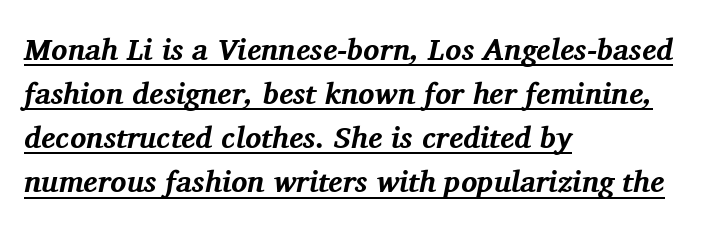
The image shows 30 px bold serif type, italic (leaning right); set left-aligned, normal line spacing (1.47x), normal letter spacing, underlined; medium stroke contrast and a medium x-height.
